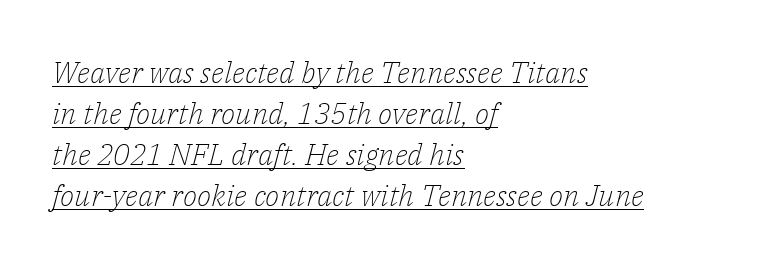
The passage shown is underscored from start to finish. Regular leading. To sum up the face: it has serifs. Does extra space separate the letters? No, they use regular spacing.
